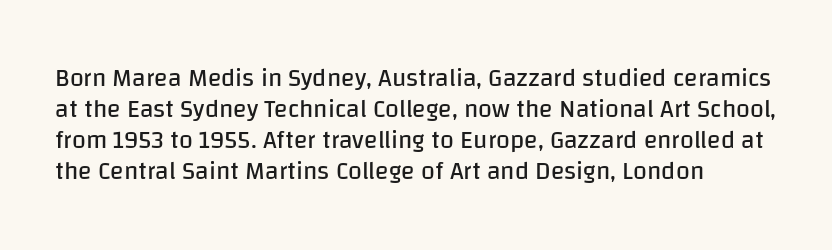
{"italic": "no", "bold": "no", "underline": "no", "align": "left", "line_spacing_ratio": 1.24, "letter_spacing": "normal", "letter_spacing_em": 0.0, "glyph_px": 25}
